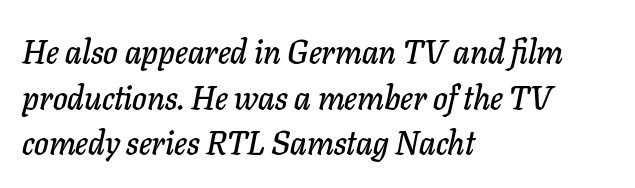
Any mark beneath the type? The region is blank. Each line starts at the same left margin while the right side varies. Note the varied advance widths — an 'i' is clearly narrower than an 'm'. Is the type slanted? Yes — the strokes lean at a clear angle.
